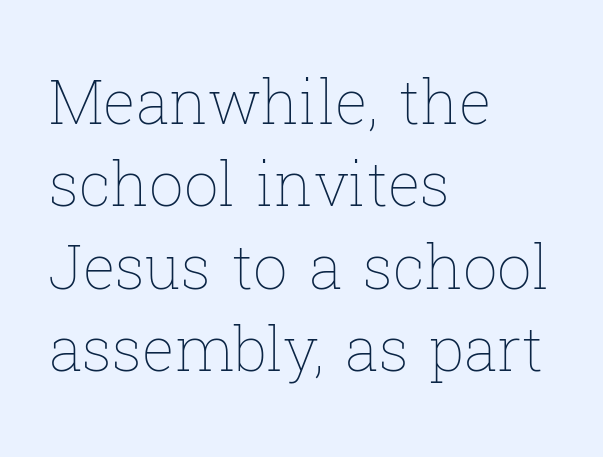
{"italic": "no", "bold": "no", "weight": "thin", "width": "normal", "stroke_contrast": "low", "x_height": "medium", "monospaced": "no", "underline": "no", "align": "left", "line_spacing": "normal", "line_spacing_ratio": 1.35, "letter_spacing": "normal", "letter_spacing_em": 0.0, "glyph_px": 61}
